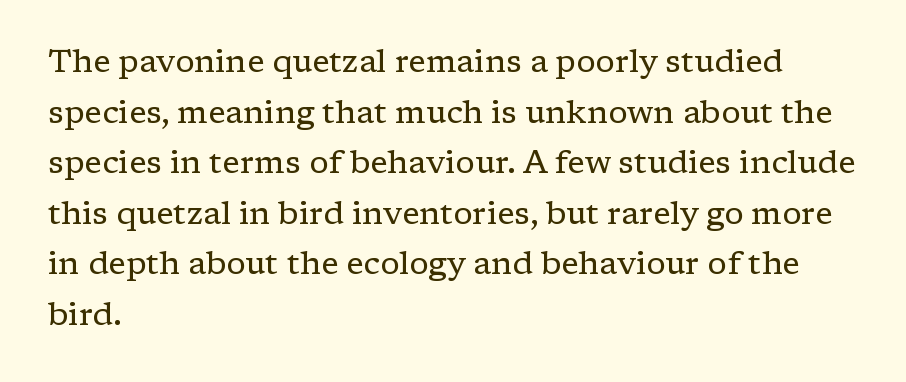
The image shows 32 px regular-weight serif type, upright; set left-aligned, normal line spacing (1.58x), normal letter spacing, not underlined; low stroke contrast and a medium x-height.
